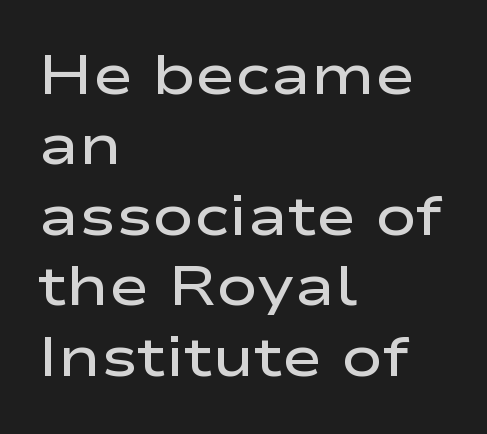
{"serif": "no", "italic": "no", "bold": "semi", "weight": "semibold", "width": "wide", "stroke_contrast": "low", "x_height": "medium", "monospaced": "no", "underline": "no", "align": "left", "line_spacing": "normal", "line_spacing_ratio": 1.28, "letter_spacing": "normal", "letter_spacing_em": 0.0, "glyph_px": 55}
